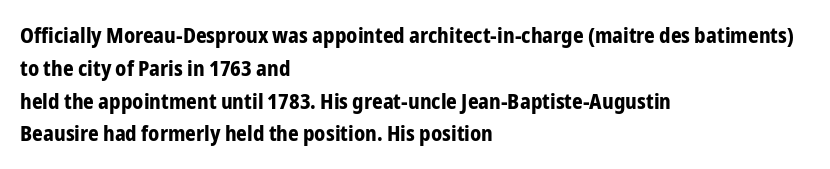
The image shows 21 px bold type, upright; set left-aligned, normal line spacing (1.56x), normal letter spacing, not underlined.
